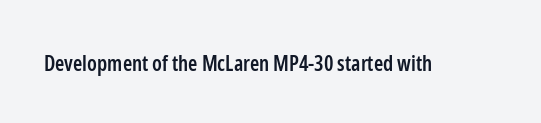
Q: Is the text bold? A: Semi-bold.
Q: Is the text italic (slanted)? A: No, it is upright.
Q: Is the text underlined? A: No.
Q: Is the spacing between letters normal or unusually wide? A: Normal.
